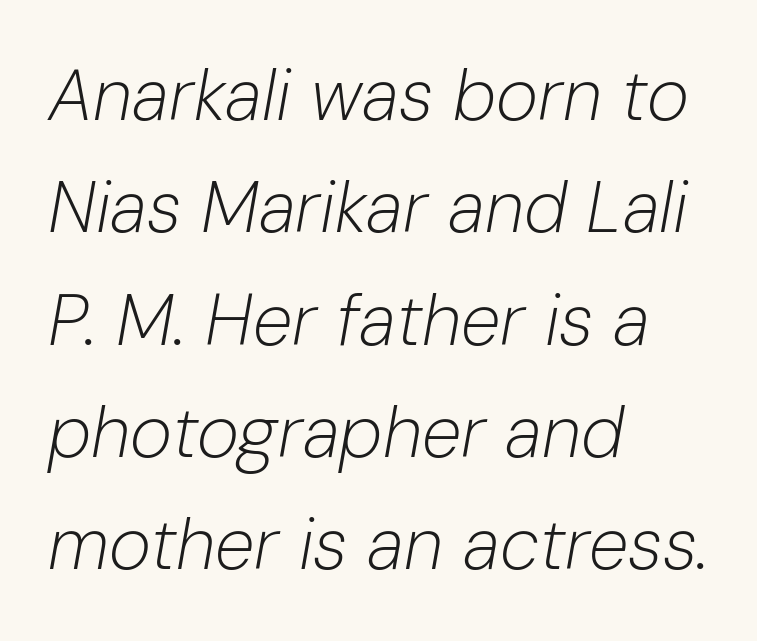
{"italic": "yes", "lean": "right", "slant_degrees": 10, "bold": "no", "weight": "light", "width": "normal", "stroke_contrast": "low", "x_height": "medium", "monospaced": "no", "underline": "no", "align": "left", "line_spacing": "normal", "line_spacing_ratio": 1.56, "letter_spacing": "normal", "letter_spacing_em": 0.0, "glyph_px": 72}
